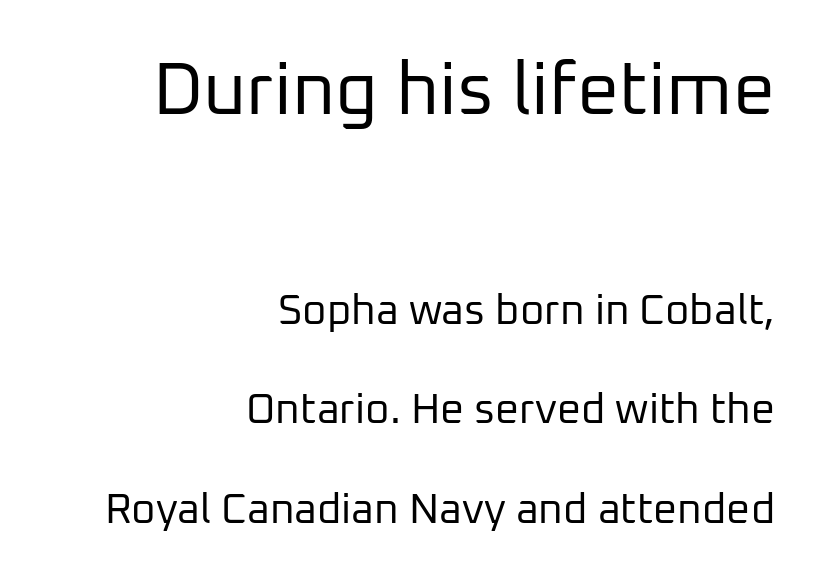
Q: Is the text bold? A: No.
Q: Is the text italic (slanted)? A: No, it is upright.
Q: Is the typeface a serif or a sans-serif typeface? A: Sans-serif.
Q: Is the text underlined? A: No.
Q: How is the paragraph aligned? A: Right-aligned.
Q: Is the spacing between letters normal or unusually wide? A: Normal.
Q: Is the spacing between lines tight, normal or loose? A: Loose.
Q: Which block of text is set in a larger size, the first (top) or the second (bottom)? A: The first (top) one.
Q: Width (condensed, normal, or wide)? A: Normal.
Q: Stroke contrast? A: Low.
Q: x-height? A: Medium.
Q: Monospaced? A: No.
